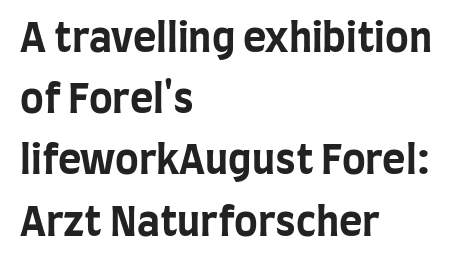
The image shows 40 px bold, condensed sans-serif type, upright; set left-aligned, normal line spacing (1.53x), normal letter spacing, not underlined; low stroke contrast and a large x-height.
